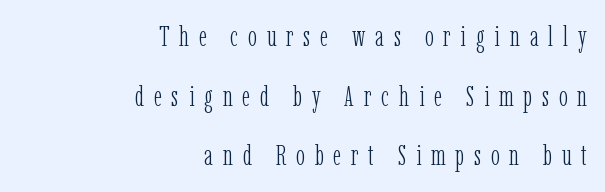
{"serif": "yes", "italic": "no", "bold": "no", "weight": "light", "width": "condensed", "stroke_contrast": "low", "x_height": "medium", "monospaced": "no", "underline": "no", "align": "right", "line_spacing": "loose", "line_spacing_ratio": 2.06, "letter_spacing": "wide", "letter_spacing_em": 0.34, "glyph_px": 29}
